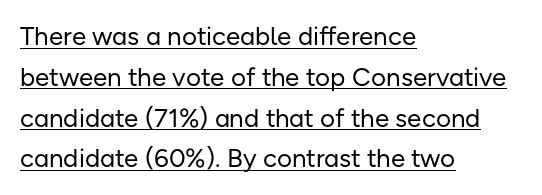
The lettering stays uniformly vertical, giving the passage a roman look. In designer terms, the underline attribute is active on this setting. Unbolded letterforms with no extra heft. If you drew a ruler down the left edge, every line would touch it. The passage shown stacks its lines at a standard gap. Tracking value appears to be zero — textbook default spacing.
